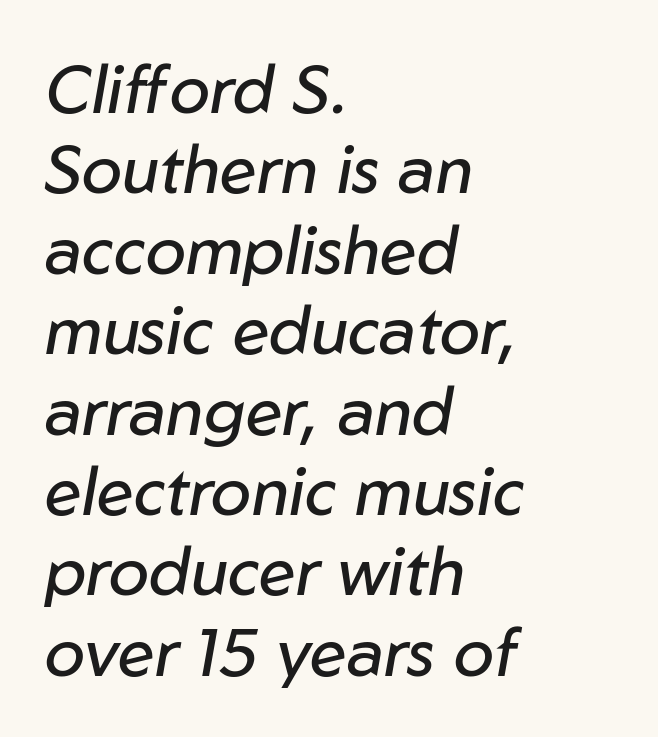
The image shows 67 px regular-weight type, italic (leaning right); set left-aligned, line spacing 1.2x, normal letter spacing, not underlined; low stroke contrast and a medium x-height.
